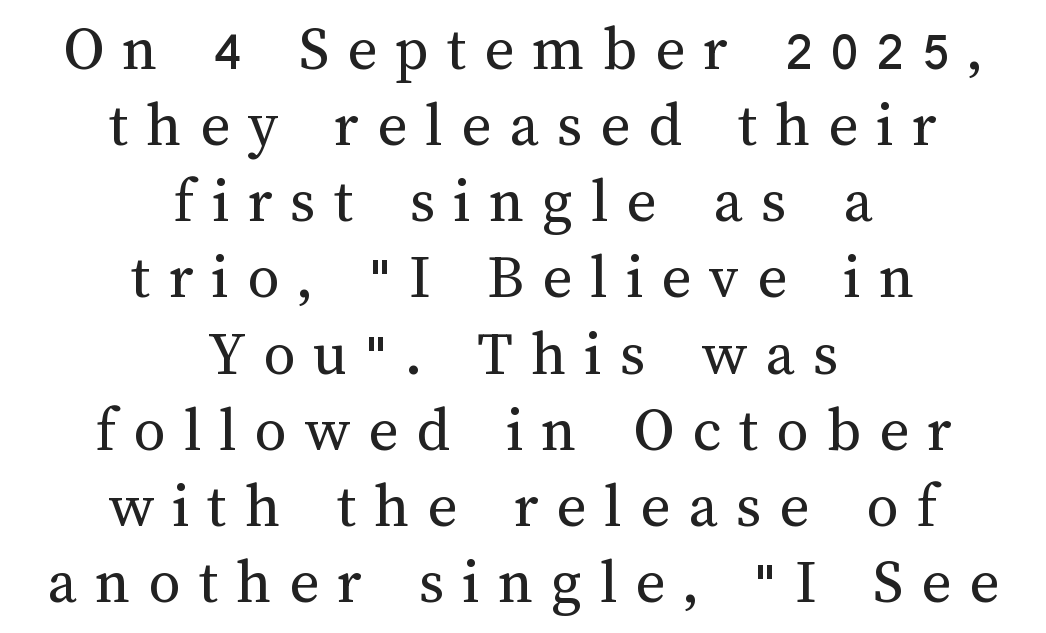
Style check: upright. The tracking jumps out immediately: characters are airy and widely separated. The cut favours lightness, reaching ordinary text weight at its darkest. Looks like regular typesetting: each glyph gets only the width it needs.
